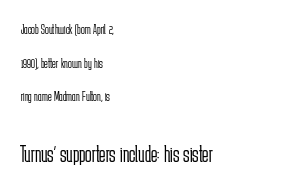
Q: Is the text bold? A: No.
Q: Is the text italic (slanted)? A: No, it is upright.
Q: Is the text underlined? A: No.
Q: How is the paragraph aligned? A: Left-aligned.
Q: Is the spacing between letters normal or unusually wide? A: Normal.
Q: Is the spacing between lines tight, normal or loose? A: Loose.
Q: Which block of text is set in a larger size, the first (top) or the second (bottom)? A: The second (bottom) one.
